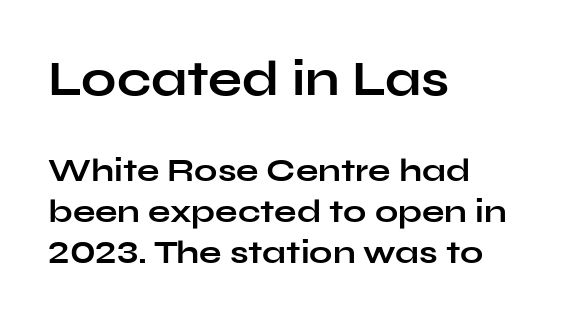
The image shows 50 px bold, wide sans-serif type, upright; set left-aligned, line spacing 1.24x, normal letter spacing, not underlined; the first (top) block is 1.52x larger; low stroke contrast and a medium x-height.
